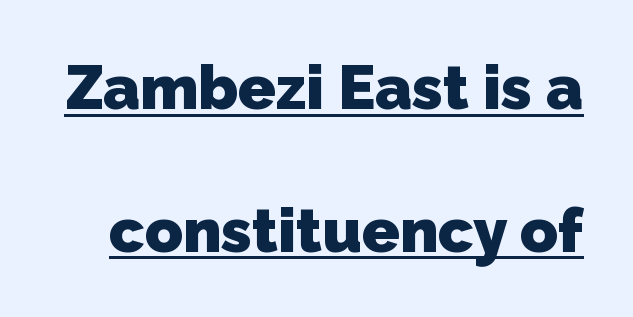
Q: Is the text bold? A: Yes.
Q: Is the typeface a serif or a sans-serif typeface? A: Sans-serif.
Q: Is the text underlined? A: Yes.
Q: Is the spacing between letters normal or unusually wide? A: Normal.
Q: Is the spacing between lines tight, normal or loose? A: Loose.
Q: Width (condensed, normal, or wide)? A: Normal.
Q: Stroke contrast? A: Low.
Q: x-height? A: Medium.
Q: Monospaced? A: No.
